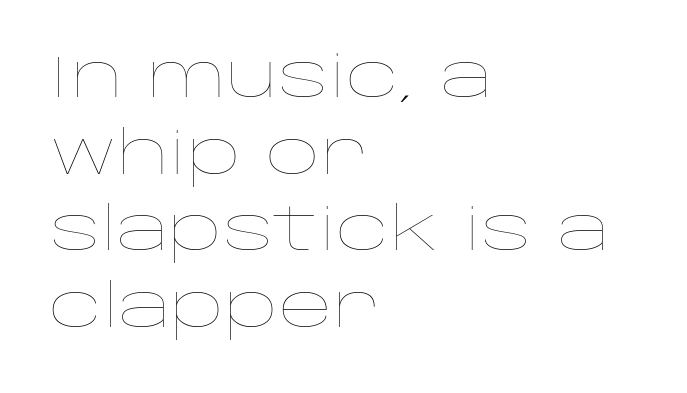
{"italic": "no", "bold": "no", "weight": "thin", "width": "wide", "stroke_contrast": "low", "x_height": "large", "monospaced": "no", "underline": "no", "align": "left", "line_spacing": "normal", "line_spacing_ratio": 1.3, "letter_spacing": "normal", "letter_spacing_em": 0.0, "glyph_px": 59}
